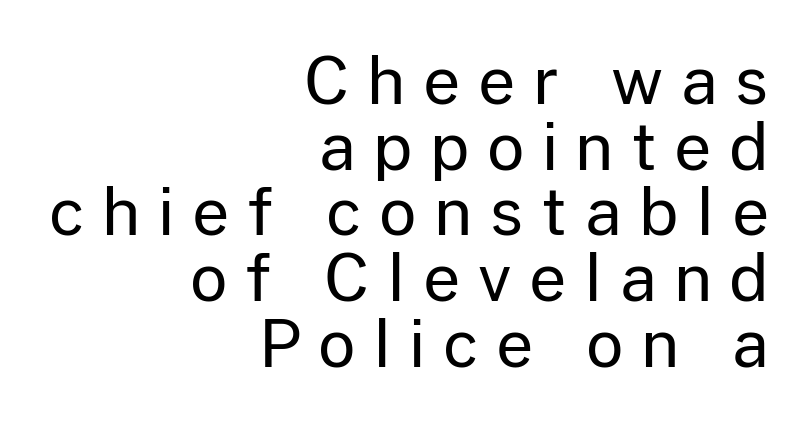
{"serif": "no", "italic": "no", "bold": "no", "weight": "regular", "width": "normal", "stroke_contrast": "low", "x_height": "medium", "monospaced": "no", "underline": "no", "align": "right", "line_spacing": "tight", "line_spacing_ratio": 1.01, "letter_spacing": "wide", "letter_spacing_em": 0.27, "glyph_px": 65}
